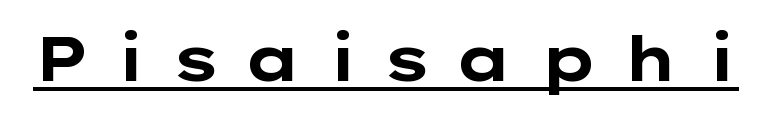
{"serif": "no", "italic": "no", "bold": "yes", "weight": "bold", "width": "wide", "stroke_contrast": "low", "x_height": "medium", "monospaced": "no", "underline": "yes", "letter_spacing": "wide", "letter_spacing_em": 0.37, "glyph_px": 63}
